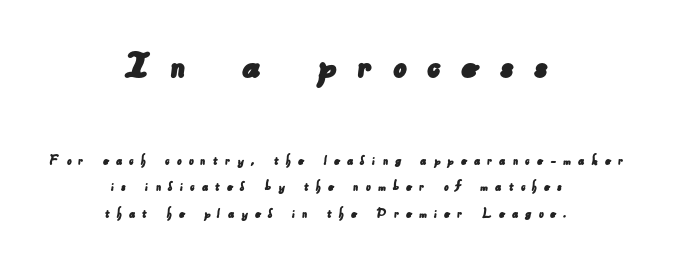
{"serif": "no", "width": "normal", "stroke_contrast": "low", "x_height": "small", "monospaced": "no", "underline": "no", "align": "center", "line_spacing_ratio": 1.78, "letter_spacing": "wide", "letter_spacing_em": 0.45, "larger_block": "first", "size_ratio": 2.93, "glyph_px": 44}
